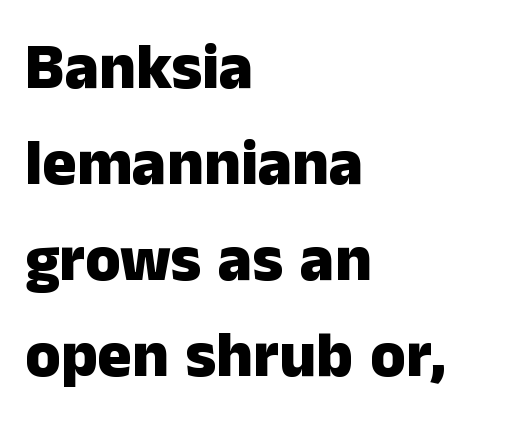
Q: Is the text bold? A: Yes.
Q: Is the text italic (slanted)? A: No, it is upright.
Q: Is the typeface a serif or a sans-serif typeface? A: Sans-serif.
Q: Is the text underlined? A: No.
Q: How is the paragraph aligned? A: Left-aligned.
Q: Is the spacing between letters normal or unusually wide? A: Normal.
Q: Is the spacing between lines tight, normal or loose? A: Normal.
Q: Width (condensed, normal, or wide)? A: Normal.
Q: Stroke contrast? A: Low.
Q: x-height? A: Medium.
Q: Monospaced? A: No.
